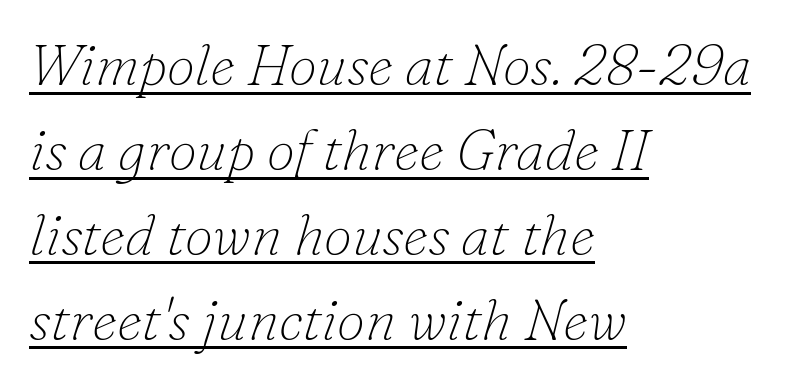
You could not count columns in this text — the font is proportionally spaced. Weight: not bold — regular or lighter. In terms of posture, this sample is oblique. Spacing between characters is what you'd get straight out of the box.
